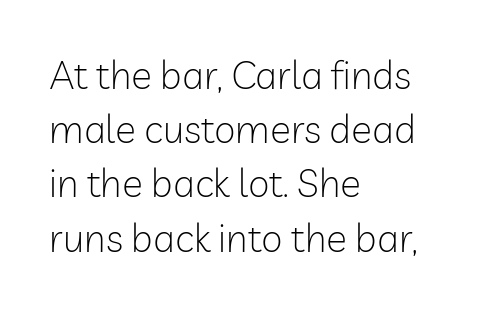
{"serif": "no", "italic": "no", "bold": "no", "weight": "light", "width": "normal", "stroke_contrast": "low", "x_height": "medium", "monospaced": "no", "underline": "no", "align": "left", "line_spacing": "normal", "line_spacing_ratio": 1.39, "letter_spacing": "normal", "letter_spacing_em": 0.0, "glyph_px": 39}
